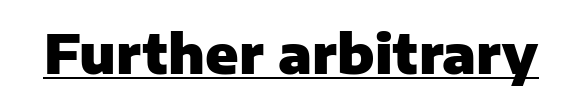
The image shows 54 px heavy sans-serif type, upright; set normal letter spacing, underlined; low stroke contrast and a medium x-height.
